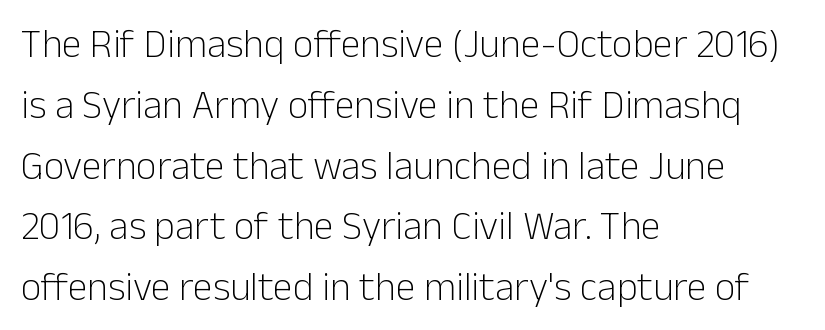
Caption: face not bold, strokes unweighted. Letter spacing: default. This rendering features lettering with no underline. The line-height multiplier appears to be the usual default. Proportional: the letters do not fall into vertical columns. Quick note: not italic, upright.
